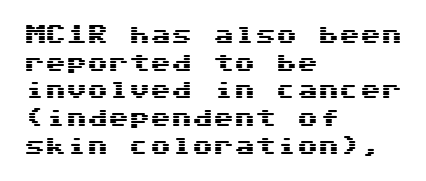
{"italic": "no", "underline": "no", "align": "left", "line_spacing": "normal", "line_spacing_ratio": 1.32, "letter_spacing": "normal", "letter_spacing_em": 0.0, "glyph_px": 21}
